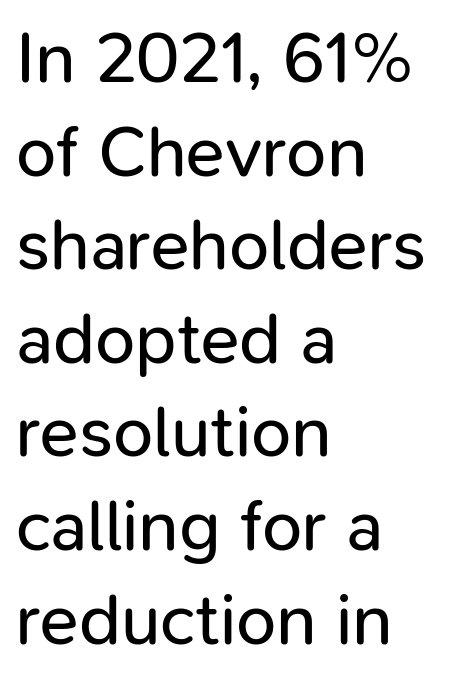
The image shows 72 px regular-weight sans-serif type, upright; set left-aligned, normal line spacing (1.3x), normal letter spacing, not underlined; low stroke contrast and a medium x-height.
